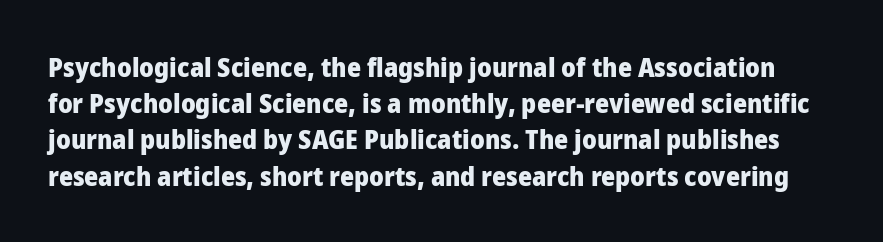
{"italic": "no", "bold": "yes", "underline": "no", "line_spacing": "normal", "line_spacing_ratio": 1.34, "letter_spacing": "normal", "letter_spacing_em": 0.0, "glyph_px": 27}
